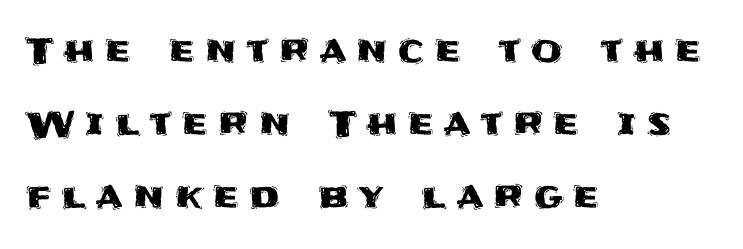
Each row of text sits above clean, open space. A classic flush-left, rag-right setting is used for this passage. You can tell it's not italic because the verticals are truly vertical. Compared with typical body copy, the letter spacing here is much looser. A typesetter would call this leading open, well beyond the default.
